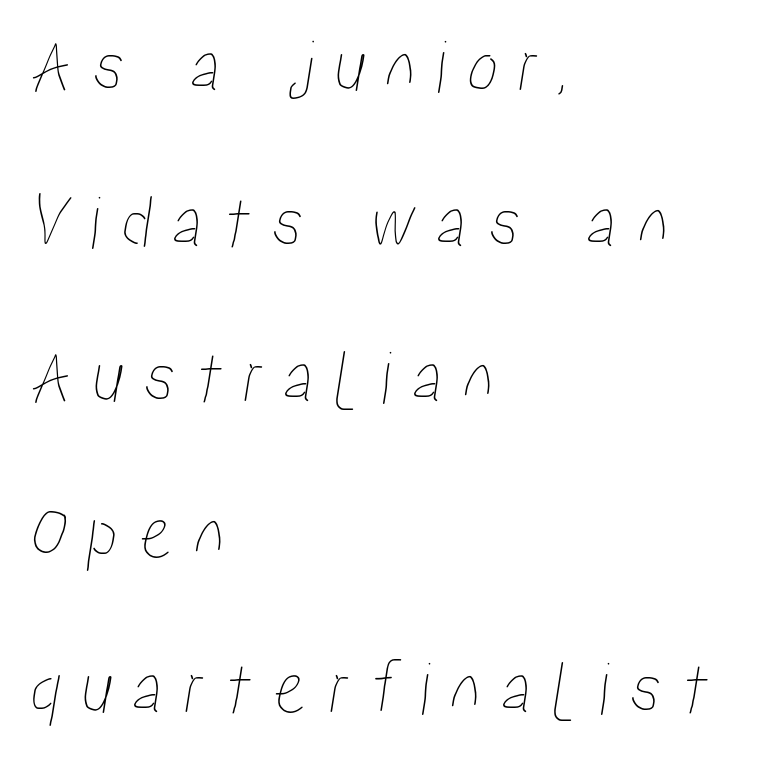
Q: Is the text underlined? A: No.
Q: How is the paragraph aligned? A: Left-aligned.
Q: Is the spacing between letters normal or unusually wide? A: Unusually wide.
Q: Is the spacing between lines tight, normal or loose? A: Loose.
Q: Width (condensed, normal, or wide)? A: Condensed.
Q: Stroke contrast? A: Low.
Q: x-height? A: Medium.
Q: Monospaced? A: No.
